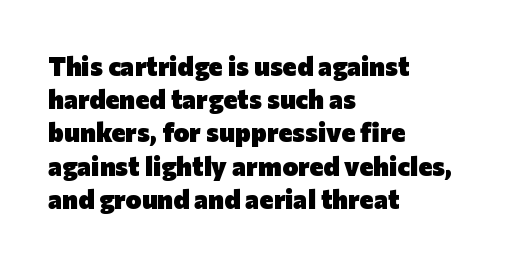
The image shows 27 px bold type, upright; set left-aligned, line spacing 1.23x, normal letter spacing, not underlined.
